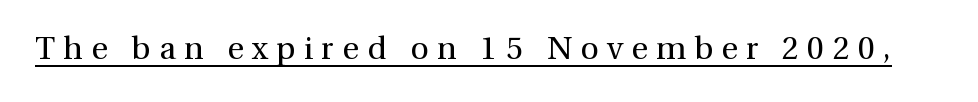
{"serif": "yes", "italic": "no", "bold": "no", "weight": "regular", "width": "normal", "x_height": "medium", "monospaced": "no", "underline": "yes", "letter_spacing": "wide", "letter_spacing_em": 0.26, "glyph_px": 32}
